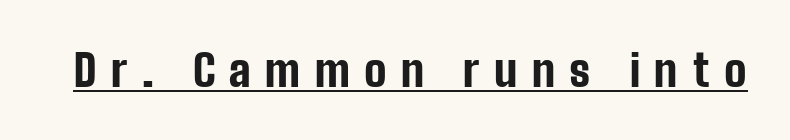
Proportional: the letters do not fall into vertical columns. The letters carry no serifs — their stems end cleanly without finishing strokes. Descenders here cross a horizontal rule under the line. Compared with an ordinary text face, these strokes are far heavier — a full bold.
